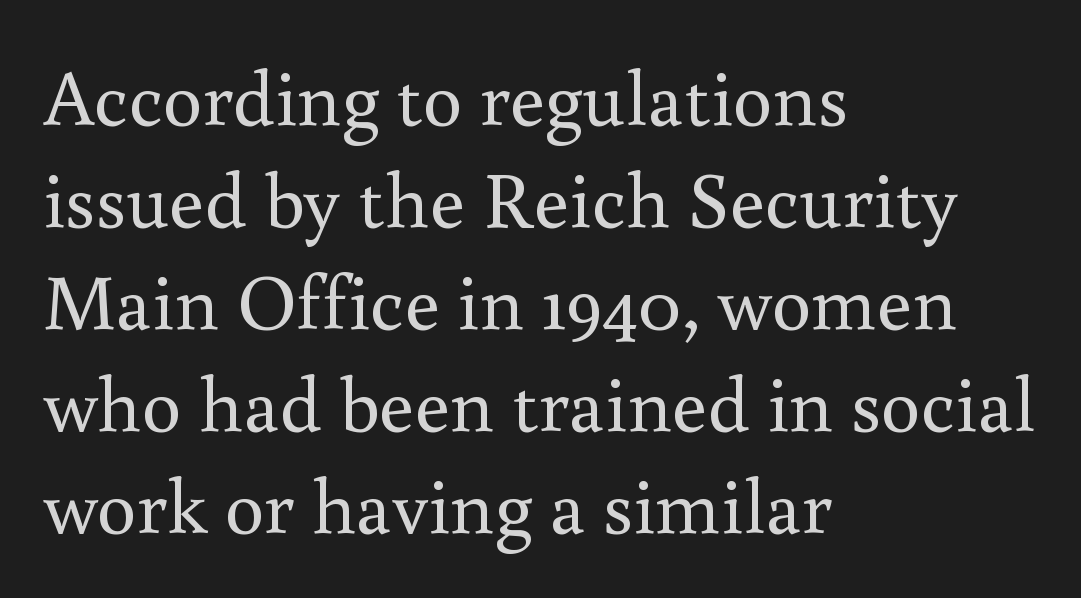
The image shows 79 px regular-weight serif type, upright; set left-aligned, normal line spacing (1.29x), normal letter spacing, not underlined; a small x-height.
